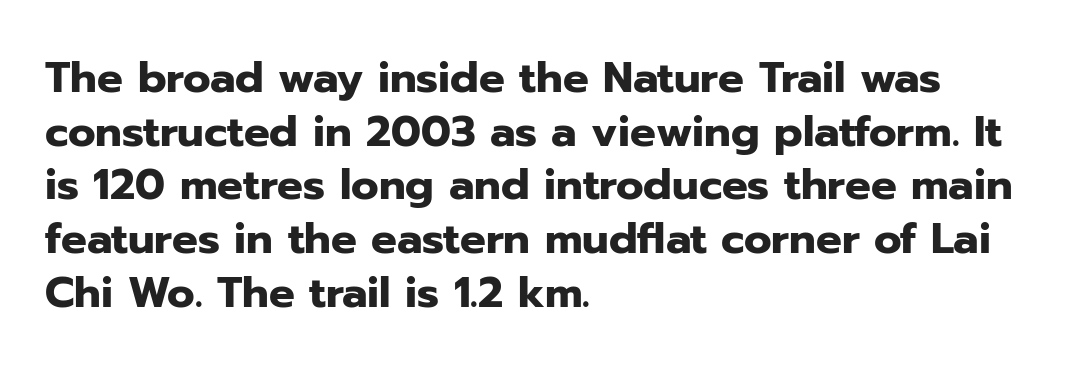
{"serif": "no", "italic": "no", "bold": "yes", "weight": "heavy", "width": "normal", "stroke_contrast": "low", "x_height": "medium", "monospaced": "no", "underline": "no", "align": "left", "line_spacing": "normal", "line_spacing_ratio": 1.25, "letter_spacing": "normal", "letter_spacing_em": 0.0, "glyph_px": 43}
